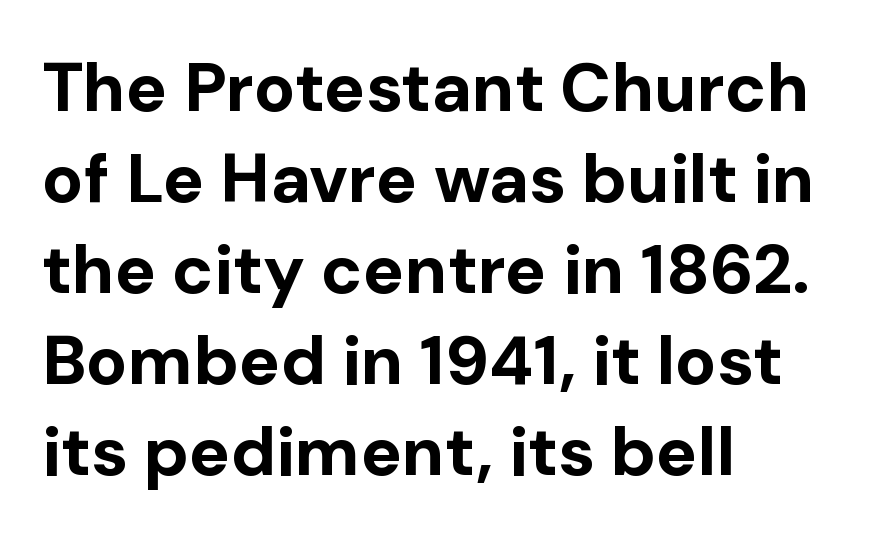
{"serif": "no", "italic": "no", "bold": "yes", "weight": "bold", "width": "normal", "stroke_contrast": "low", "x_height": "medium", "monospaced": "no", "underline": "no", "align": "left", "line_spacing": "normal", "line_spacing_ratio": 1.32, "letter_spacing": "normal", "letter_spacing_em": 0.0, "glyph_px": 69}
